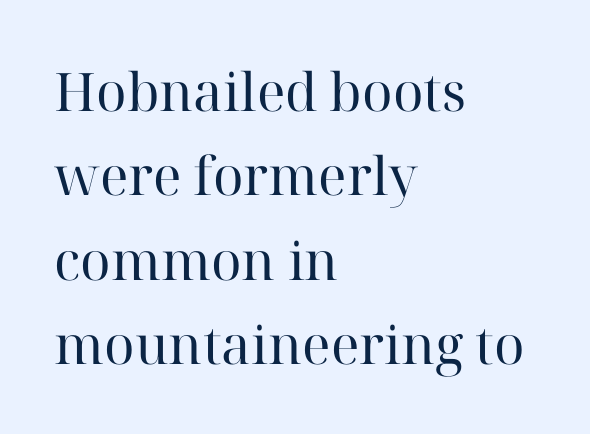
{"serif": "yes", "italic": "no", "bold": "no", "weight": "regular", "width": "normal", "stroke_contrast": "high", "x_height": "medium", "monospaced": "no", "underline": "no", "align": "left", "line_spacing": "normal", "line_spacing_ratio": 1.59, "letter_spacing": "normal", "letter_spacing_em": 0.0, "glyph_px": 53}
